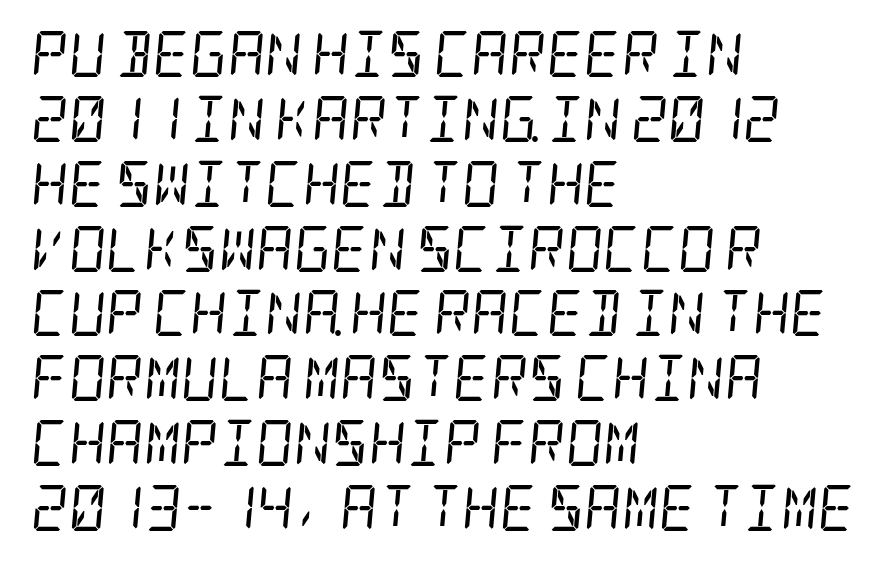
The image shows 46 px regular-weight, condensed serif type, italic (leaning right); set left-aligned, normal line spacing (1.41x), normal letter spacing, not underlined; low stroke contrast and a large x-height.
